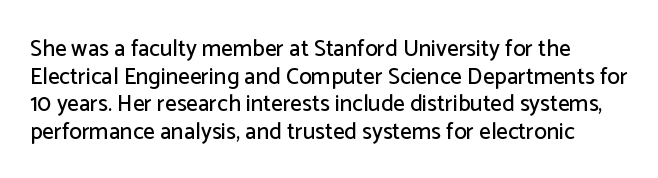
Q: Is the text italic (slanted)? A: No, it is upright.
Q: Is the text underlined? A: No.
Q: Is the spacing between letters normal or unusually wide? A: Normal.
